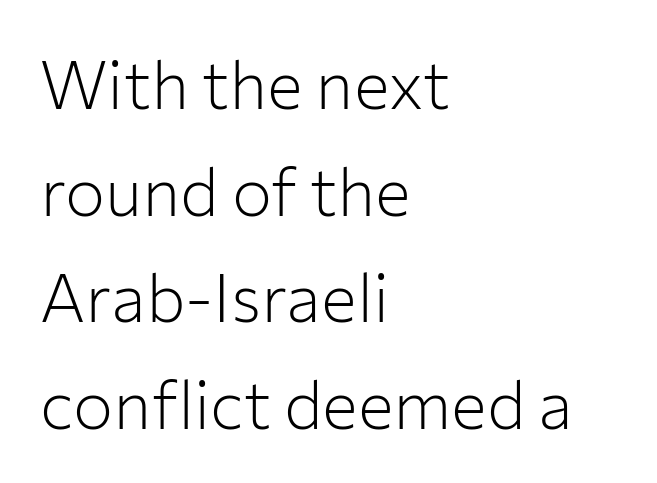
{"serif": "no", "italic": "no", "bold": "no", "weight": "light", "width": "normal", "stroke_contrast": "low", "x_height": "medium", "monospaced": "no", "underline": "no", "align": "left", "line_spacing": "normal", "line_spacing_ratio": 1.59, "letter_spacing": "normal", "letter_spacing_em": 0.0, "glyph_px": 67}
